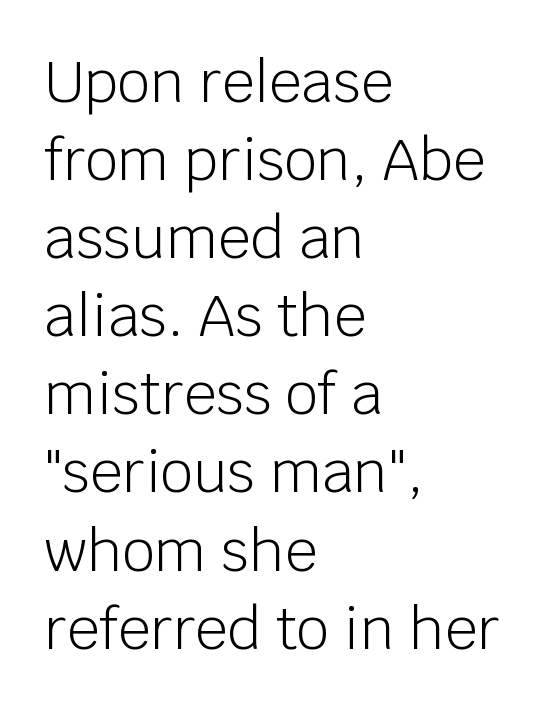
Q: Is the text bold? A: No.
Q: Is the text italic (slanted)? A: No, it is upright.
Q: Is the typeface a serif or a sans-serif typeface? A: Sans-serif.
Q: Is the text underlined? A: No.
Q: How is the paragraph aligned? A: Left-aligned.
Q: Is the spacing between letters normal or unusually wide? A: Normal.
Q: Is the spacing between lines tight, normal or loose? A: Normal.
Q: Width (condensed, normal, or wide)? A: Normal.
Q: Stroke contrast? A: Low.
Q: x-height? A: Large.
Q: Monospaced? A: No.
